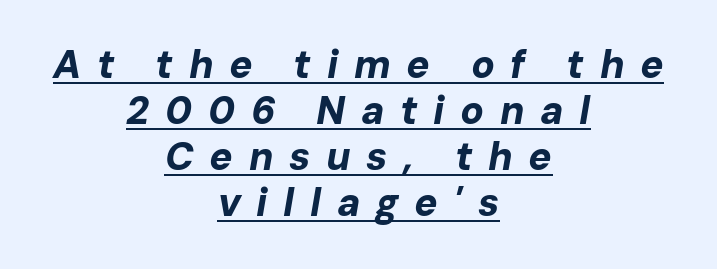
Q: Is the text bold? A: Yes.
Q: Is the text italic (slanted)? A: Yes, it leans right by about 10 degrees.
Q: Is the text underlined? A: Yes.
Q: How is the paragraph aligned? A: Centered.
Q: Is the spacing between letters normal or unusually wide? A: Unusually wide.
Q: Width (condensed, normal, or wide)? A: Normal.
Q: Stroke contrast? A: Low.
Q: x-height? A: Medium.
Q: Monospaced? A: No.
